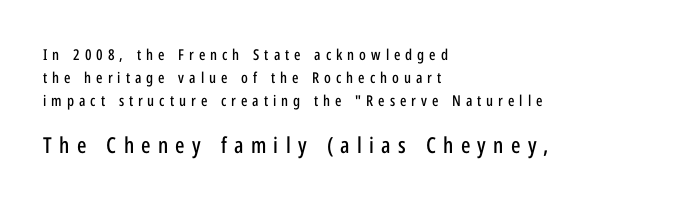
Q: Is the text italic (slanted)? A: No, it is upright.
Q: Is the text underlined? A: No.
Q: How is the paragraph aligned? A: Left-aligned.
Q: Is the spacing between letters normal or unusually wide? A: Unusually wide.
Q: Is the spacing between lines tight, normal or loose? A: Normal.
Q: Which block of text is set in a larger size, the first (top) or the second (bottom)? A: The second (bottom) one.
